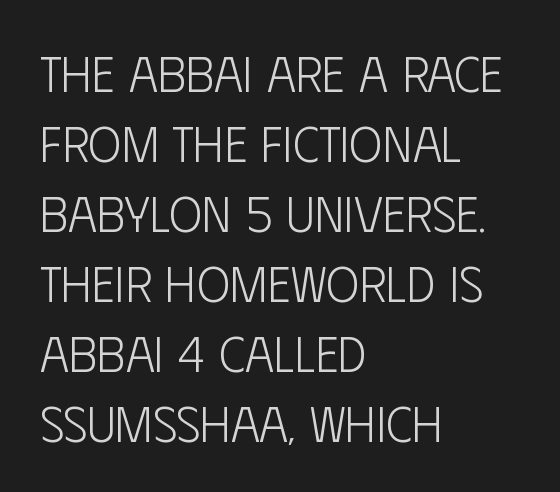
The image shows 50 px light, condensed sans-serif type, upright; set left-aligned, normal line spacing (1.4x), normal letter spacing, not underlined; low stroke contrast and a large x-height.
